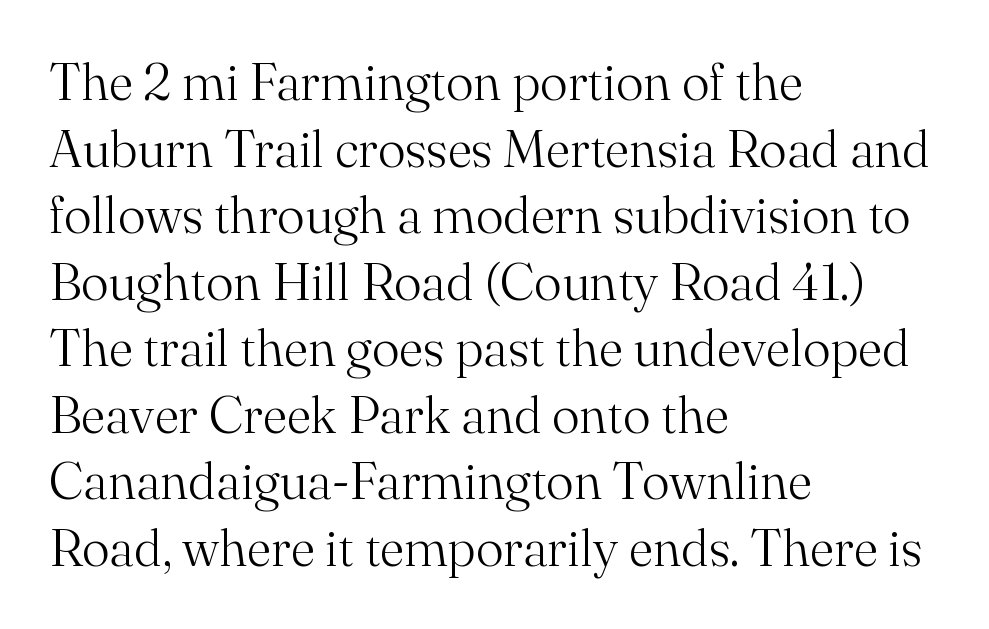
Q: Is the text bold? A: No.
Q: Is the text italic (slanted)? A: No, it is upright.
Q: Is the typeface a serif or a sans-serif typeface? A: Serif.
Q: Is the text underlined? A: No.
Q: How is the paragraph aligned? A: Left-aligned.
Q: Is the spacing between letters normal or unusually wide? A: Normal.
Q: Is the spacing between lines tight, normal or loose? A: Normal.
Q: Width (condensed, normal, or wide)? A: Normal.
Q: Stroke contrast? A: Medium.
Q: x-height? A: Small.
Q: Monospaced? A: No.
